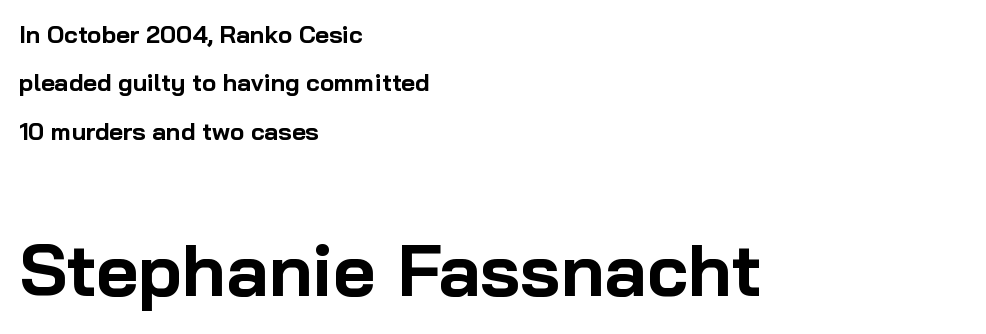
The block of text is sparse from top to bottom, with ample space between rows. Do the characters align in a grid? No, the font is proportional. Plain, unruled lines of type. Do the letters lean? They stand straight. Unlike a traditional serif, this face leaves its strokes unadorned.
